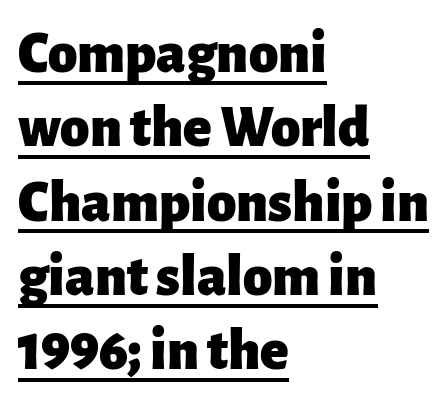
The image shows 59 px heavy sans-serif type, upright; set left-aligned, normal line spacing (1.26x), normal letter spacing, underlined; low stroke contrast and a medium x-height.
